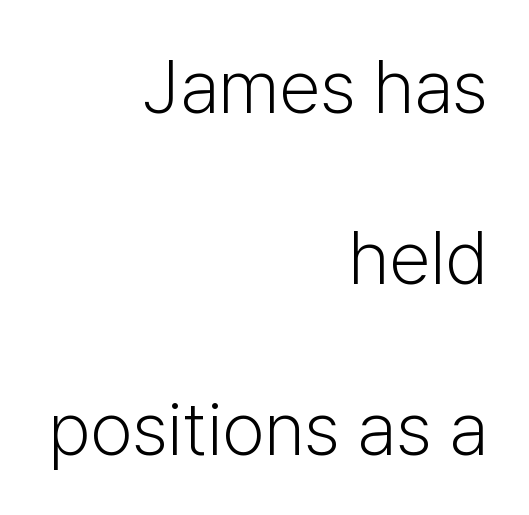
The strip under each line holds only bare page. Italic? Not at all — the glyphs are vertical. Serifs: no, the terminals of the letterforms are clean. The face used here is proportionally spaced, like ordinary book or web type. Reading down the block, your eye finds every line finishing at a fixed right position. Rows of type keep a wide berth in the vertical direction.
